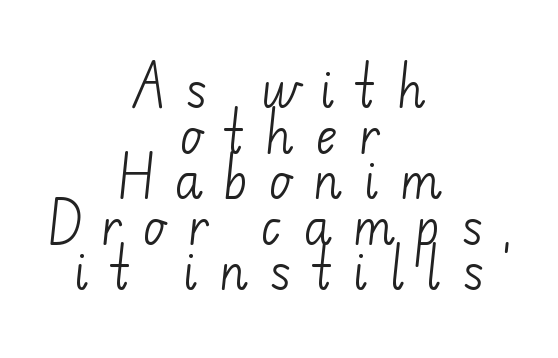
The cut favours lightness, reaching ordinary text weight at its darkest. Unmarked baselines from the first word to the last. Characters follow at a spacing far wider than the type designer built in. A typesetter would call this leading minimal, almost set solid.
